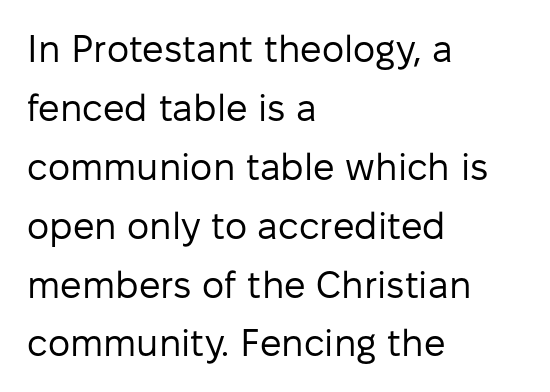
{"serif": "no", "italic": "no", "bold": "no", "weight": "regular", "width": "normal", "stroke_contrast": "low", "x_height": "medium", "monospaced": "no", "underline": "no", "align": "left", "line_spacing": "normal", "line_spacing_ratio": 1.55, "letter_spacing": "normal", "letter_spacing_em": 0.0, "glyph_px": 38}
